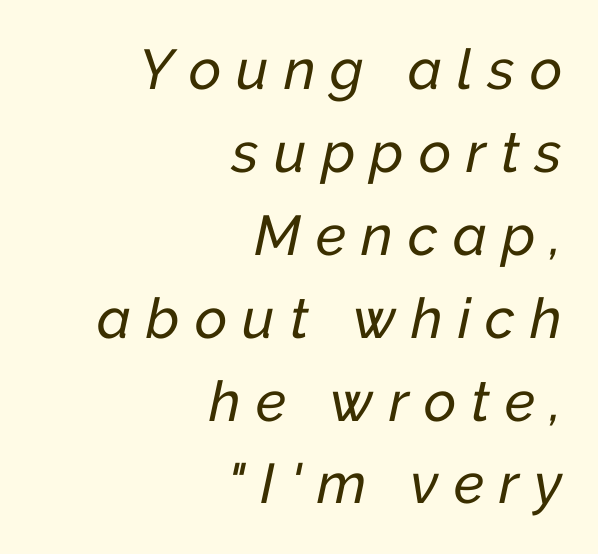
{"italic": "yes", "lean": "right", "slant_degrees": 12, "width": "normal", "stroke_contrast": "low", "x_height": "medium", "monospaced": "no", "underline": "no", "align": "right", "line_spacing": "normal", "line_spacing_ratio": 1.48, "letter_spacing": "wide", "letter_spacing_em": 0.27, "glyph_px": 56}
